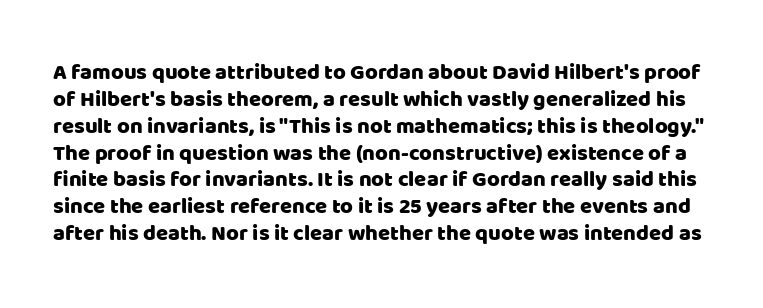
The image shows 22 px text type, upright; set line spacing 1.22x, normal letter spacing, not underlined.
